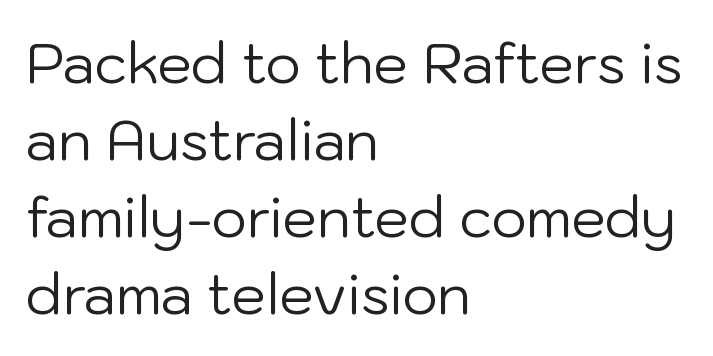
Has an underline been added? It has not. Do the characters align in a grid? No, the font is proportional. The font sits on the lighter half of the weight spectrum, regular included. Line starts are locked; line ends wander. The glyphs in this specimen are sans serif. Students, observe: this is what conventionally led text looks like.
